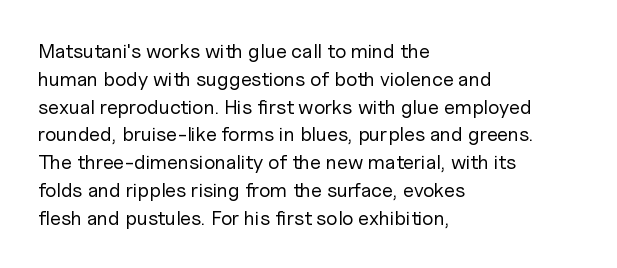
The image shows 20 px text type, upright; set left-aligned, normal line spacing (1.39x), normal letter spacing, not underlined.
